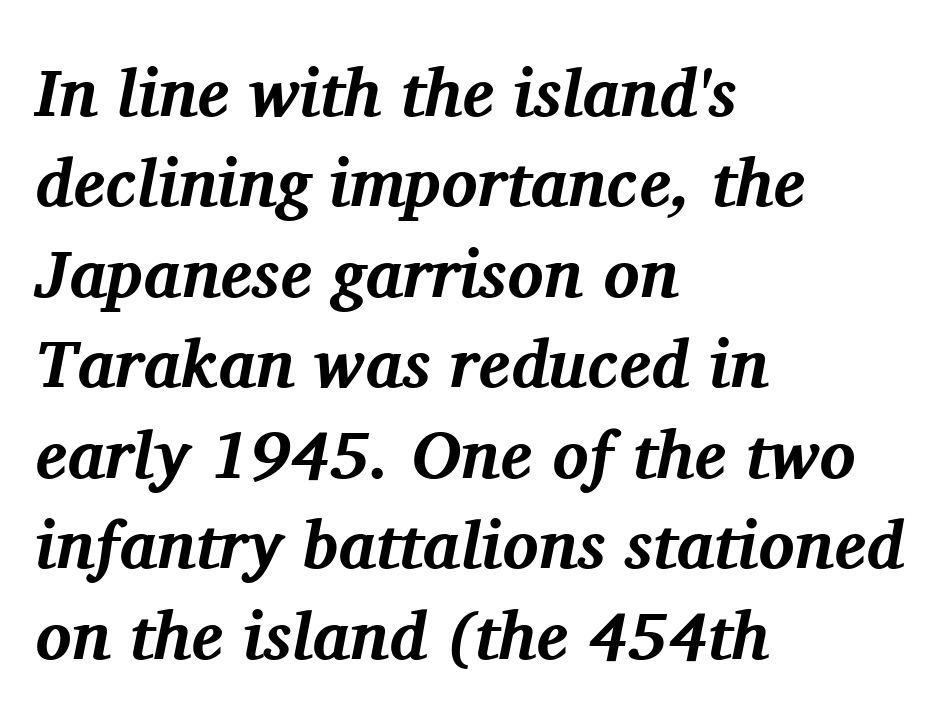
The letters are slanted; this is an italic face. Interline gaps are of average width in this sample. Is this a fixed-width face? No — the glyphs have proportional, varying widths. Layout note: lines flush left. The font is running at its bold setting. Little horizontal feet cap the strokes, marking this as serif type.
